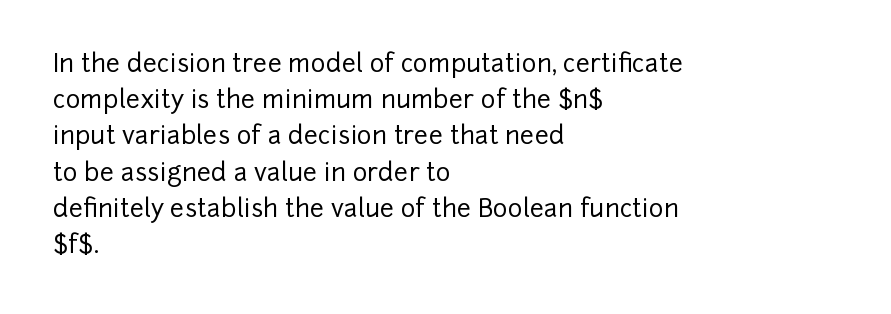
{"italic": "no", "underline": "no", "align": "left", "line_spacing": "normal", "line_spacing_ratio": 1.45, "letter_spacing": "normal", "letter_spacing_em": 0.0, "glyph_px": 25}
